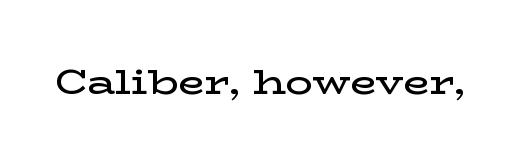
The image shows 34 px semibold, wide serif type, upright; set normal letter spacing, not underlined; low stroke contrast and a medium x-height.
